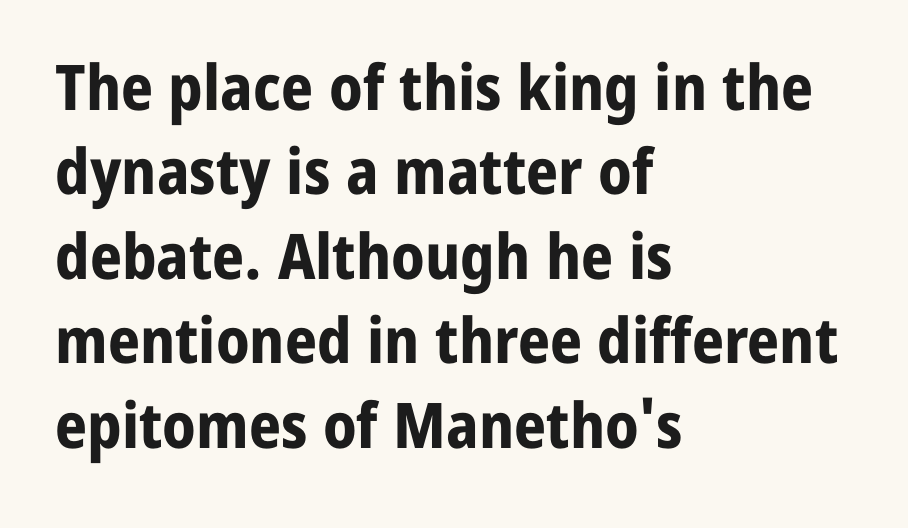
The image shows 63 px bold sans-serif type, upright; set left-aligned, normal line spacing (1.34x), normal letter spacing, not underlined; low stroke contrast and a medium x-height.
